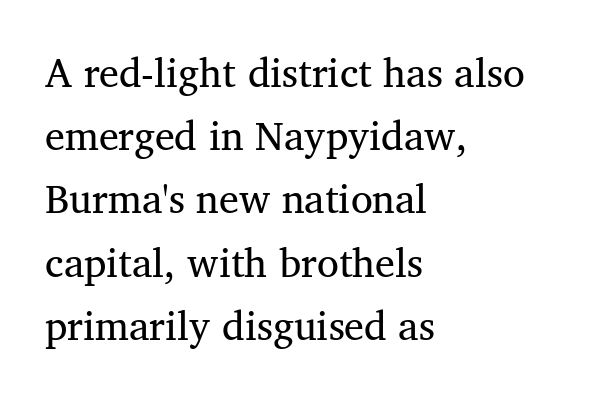
{"serif": "yes", "width": "normal", "stroke_contrast": "medium", "x_height": "medium", "monospaced": "no", "underline": "no", "align": "left", "line_spacing": "normal", "line_spacing_ratio": 1.58, "letter_spacing": "normal", "letter_spacing_em": 0.0, "glyph_px": 40}
